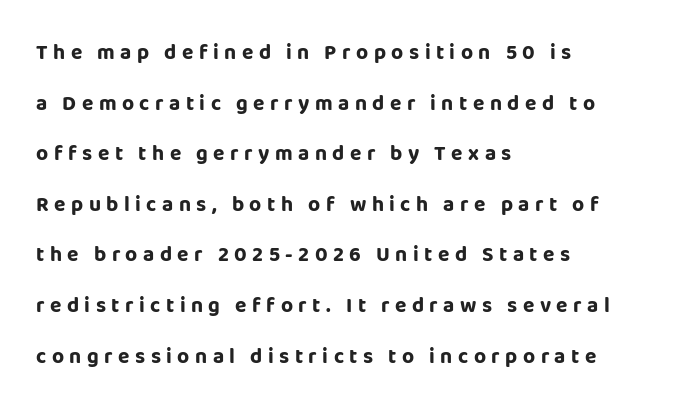
{"italic": "no", "bold": "yes", "underline": "no", "align": "left", "line_spacing": "loose", "line_spacing_ratio": 2.41, "letter_spacing": "wide", "letter_spacing_em": 0.26, "glyph_px": 21}
